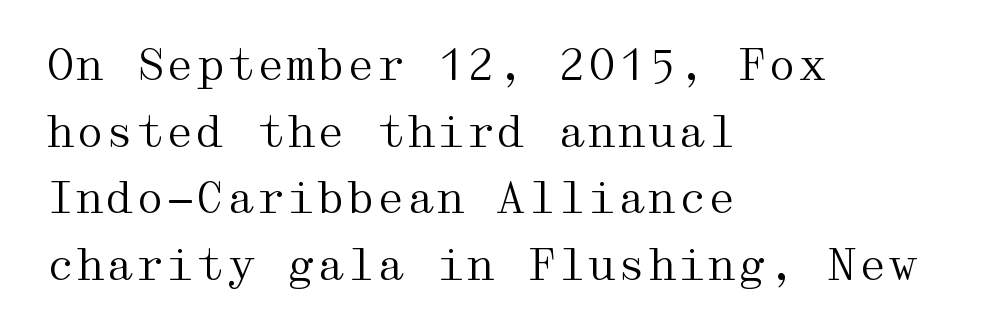
Q: Is the text bold? A: No.
Q: Is the text italic (slanted)? A: No, it is upright.
Q: Is the typeface a serif or a sans-serif typeface? A: Serif.
Q: Is the text underlined? A: No.
Q: How is the paragraph aligned? A: Left-aligned.
Q: Is the spacing between letters normal or unusually wide? A: Normal.
Q: Is the spacing between lines tight, normal or loose? A: Normal.
Q: Width (condensed, normal, or wide)? A: Wide.
Q: Stroke contrast? A: Medium.
Q: x-height? A: Medium.
